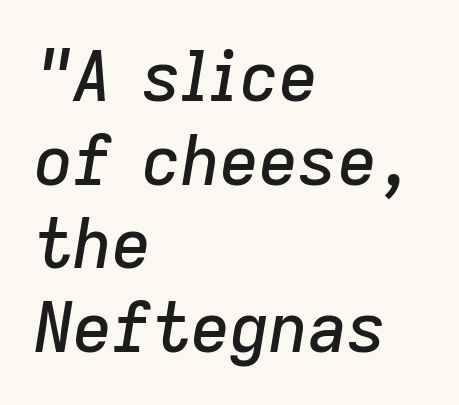
If you drew a line through each stem, it would be angled. Spacing verdict: proportional, widths tailored to each character. Between one letter and the next there's only the usual sliver of space. The foot of each line stays bare and open.
